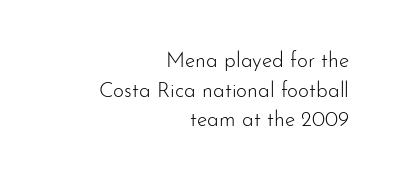
The image shows 21 px text type, upright; set right-aligned, normal line spacing (1.41x), normal letter spacing, not underlined.
